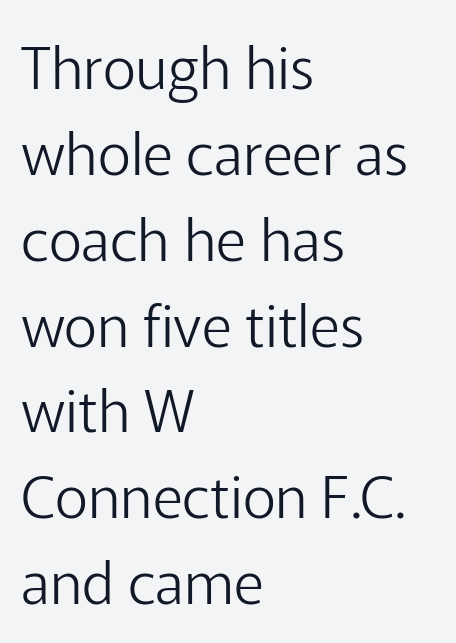
Q: Is the text bold? A: No.
Q: Is the text italic (slanted)? A: No, it is upright.
Q: Is the typeface a serif or a sans-serif typeface? A: Sans-serif.
Q: Is the text underlined? A: No.
Q: How is the paragraph aligned? A: Left-aligned.
Q: Is the spacing between letters normal or unusually wide? A: Normal.
Q: Is the spacing between lines tight, normal or loose? A: Normal.
Q: Width (condensed, normal, or wide)? A: Normal.
Q: Stroke contrast? A: Low.
Q: x-height? A: Medium.
Q: Monospaced? A: No.
